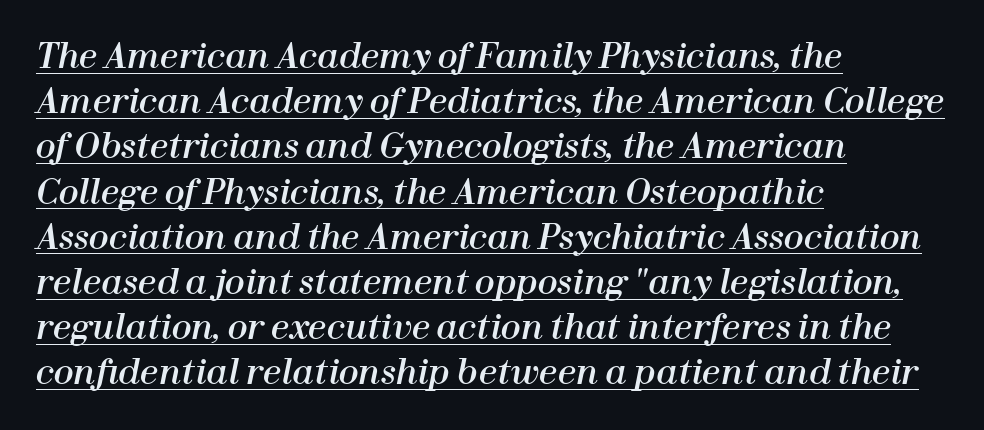
Q: Is the text italic (slanted)? A: Yes, it leans right by about 12 degrees.
Q: Is the text underlined? A: Yes.
Q: How is the paragraph aligned? A: Left-aligned.
Q: Is the spacing between letters normal or unusually wide? A: Normal.
Q: Is the spacing between lines tight, normal or loose? A: Normal.
Q: Width (condensed, normal, or wide)? A: Normal.
Q: Stroke contrast? A: High.
Q: x-height? A: Medium.
Q: Monospaced? A: No.
